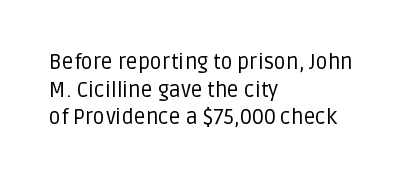
Teacher's note: observe the even left margin — that is flush-left alignment. The line texture is even and compact thanks to regular tracking. The lettering stays uniformly vertical, giving the passage a roman look. The baseline area is clear.
